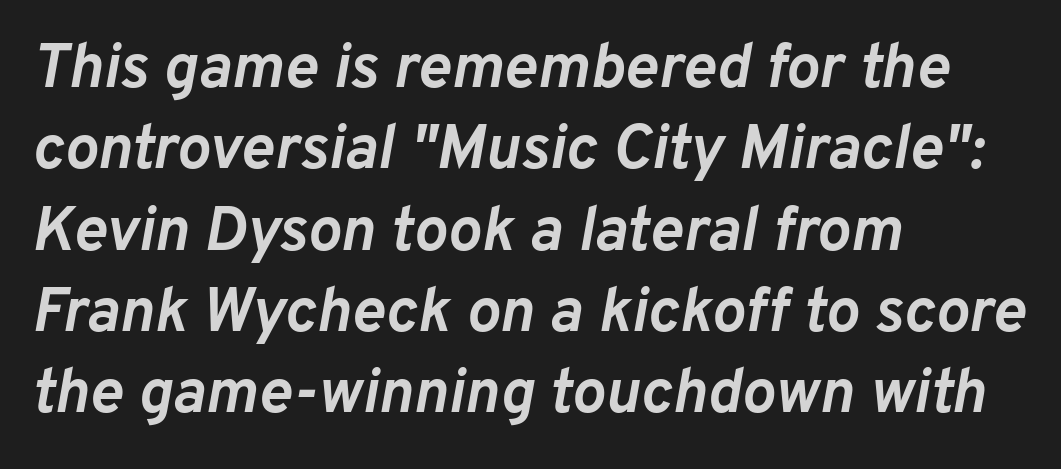
The image shows 63 px semibold type, italic (leaning right); set left-aligned, normal line spacing (1.29x), normal letter spacing, not underlined; low stroke contrast and a medium x-height.
